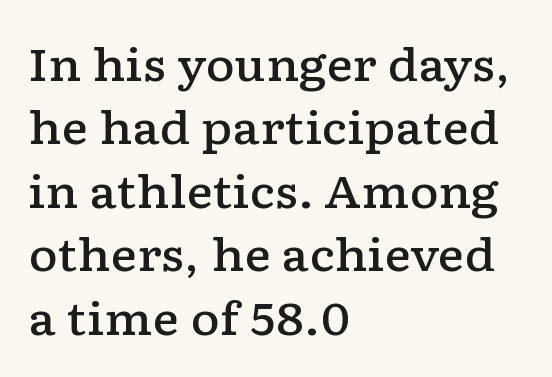
Q: Is the text bold? A: Semi-bold.
Q: Is the text italic (slanted)? A: No, it is upright.
Q: Is the typeface a serif or a sans-serif typeface? A: Serif.
Q: Is the text underlined? A: No.
Q: How is the paragraph aligned? A: Left-aligned.
Q: Is the spacing between letters normal or unusually wide? A: Normal.
Q: Is the spacing between lines tight, normal or loose? A: Normal.
Q: Width (condensed, normal, or wide)? A: Wide.
Q: Stroke contrast? A: Low.
Q: x-height? A: Medium.
Q: Monospaced? A: No.
